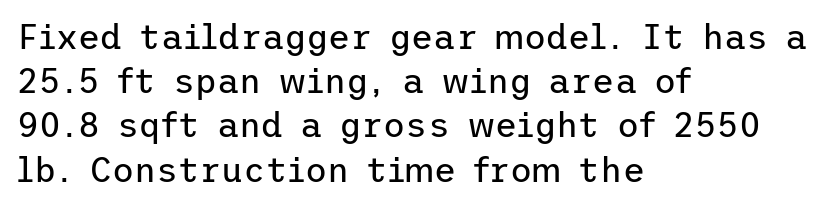
The image shows 34 px regular-weight sans-serif type, upright; set left-aligned, normal line spacing (1.3x), normal letter spacing, not underlined; low stroke contrast and a medium x-height.
